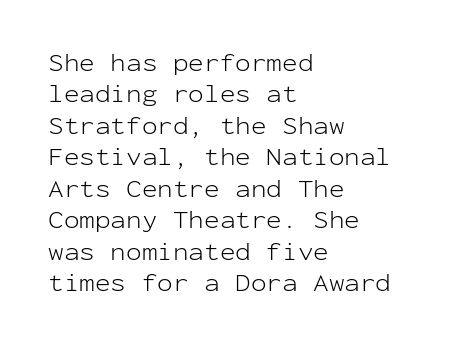
What stands out about the letter spacing? Nothing — it is the standard amount. The rendering anchors every line to the left-hand side. A light-to-regular cut is what we see here. Ordinary non-slanted type is in use.
